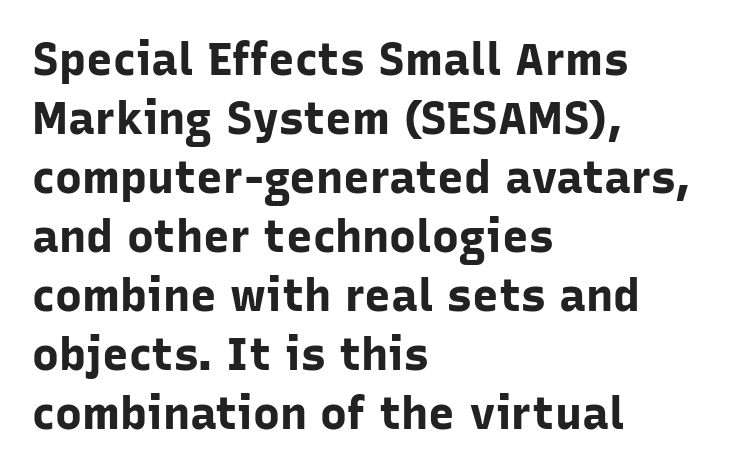
Q: Is the text bold? A: Yes.
Q: Is the text italic (slanted)? A: No, it is upright.
Q: Is the typeface a serif or a sans-serif typeface? A: Sans-serif.
Q: Is the text underlined? A: No.
Q: How is the paragraph aligned? A: Left-aligned.
Q: Is the spacing between letters normal or unusually wide? A: Normal.
Q: Is the spacing between lines tight, normal or loose? A: Normal.
Q: Width (condensed, normal, or wide)? A: Normal.
Q: Stroke contrast? A: Low.
Q: x-height? A: Medium.
Q: Monospaced? A: No.
